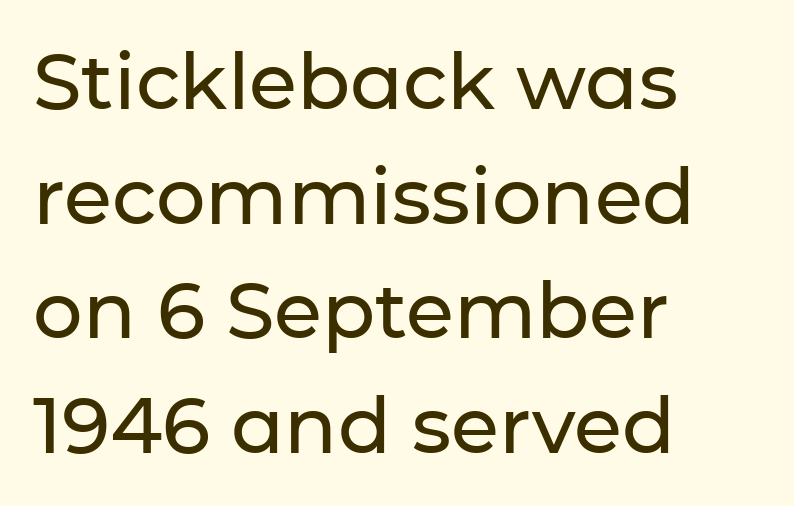
Q: Is the text italic (slanted)? A: No, it is upright.
Q: Is the typeface a serif or a sans-serif typeface? A: Sans-serif.
Q: Is the text underlined? A: No.
Q: How is the paragraph aligned? A: Left-aligned.
Q: Is the spacing between letters normal or unusually wide? A: Normal.
Q: Is the spacing between lines tight, normal or loose? A: Normal.
Q: Width (condensed, normal, or wide)? A: Normal.
Q: Stroke contrast? A: Low.
Q: x-height? A: Medium.
Q: Monospaced? A: No.
